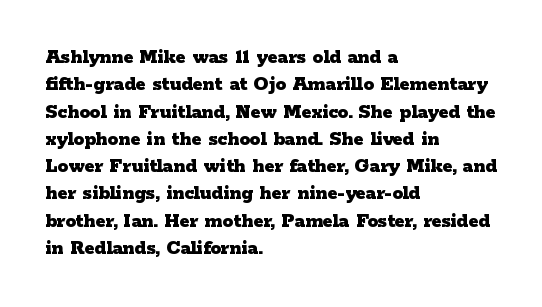
Q: Is the text bold? A: Yes.
Q: Is the text italic (slanted)? A: No, it is upright.
Q: Is the text underlined? A: No.
Q: How is the paragraph aligned? A: Left-aligned.
Q: Is the spacing between letters normal or unusually wide? A: Normal.
Q: Is the spacing between lines tight, normal or loose? A: Normal.
